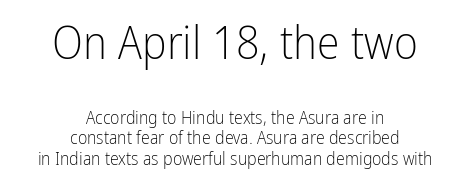
Compared with a typical body face, this is equally light or lighter still. Both edges are ragged and mirror each other, which tells us the setting is centered. This rendering employs a face without finishing strokes, i.e., a sans-serif. The words here are not underlined. The lettering holds an erect, upright posture throughout.
